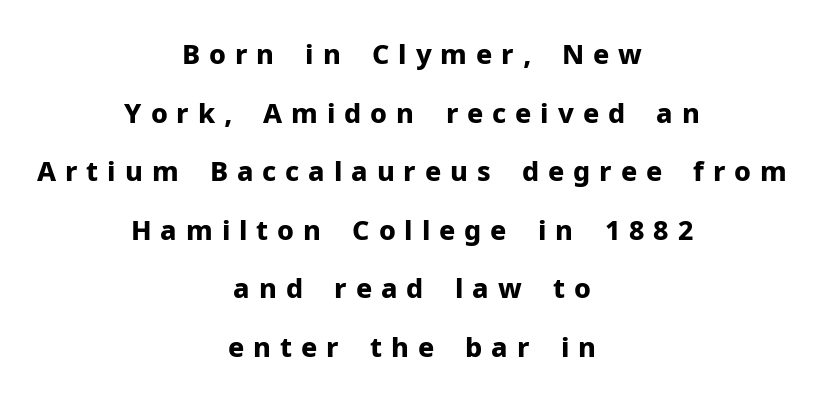
Q: Is the text bold? A: Yes.
Q: Is the text italic (slanted)? A: No, it is upright.
Q: Is the text underlined? A: No.
Q: How is the paragraph aligned? A: Centered.
Q: Is the spacing between letters normal or unusually wide? A: Unusually wide.
Q: Is the spacing between lines tight, normal or loose? A: Loose.
